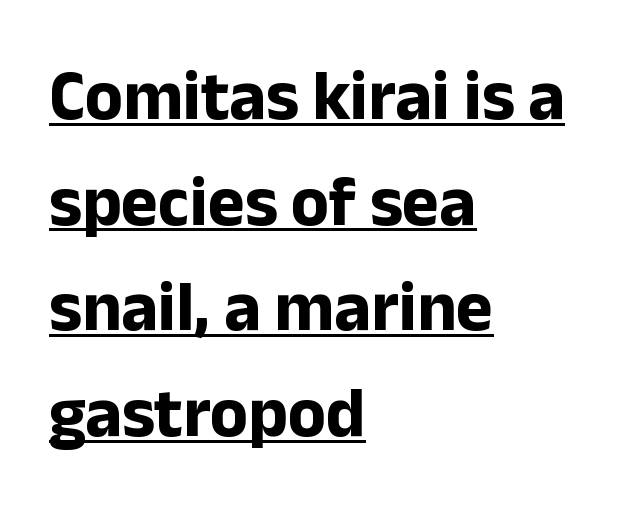
The image shows 70 px bold sans-serif type, upright; set left-aligned, normal line spacing (1.51x), normal letter spacing, underlined; low stroke contrast and a medium x-height.
